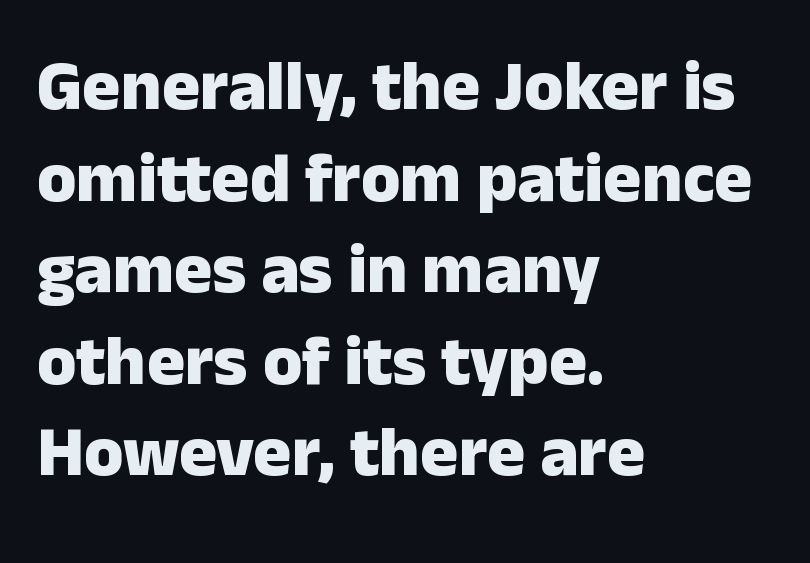
This block has exactly the height ordinary leading produces. Honestly, there is no underline to notice here at all. Notice how thick the strokes are: this is what a full bold looks like. Italic? Not at all — the glyphs are vertical. The rendering uses natural spacing where letterforms have individual widths. The rendering anchors every line to the left-hand side.
